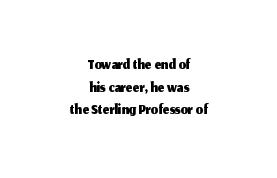
The image shows 23 px text type, upright; set centered, tight line spacing (0.98x), normal letter spacing, not underlined.
